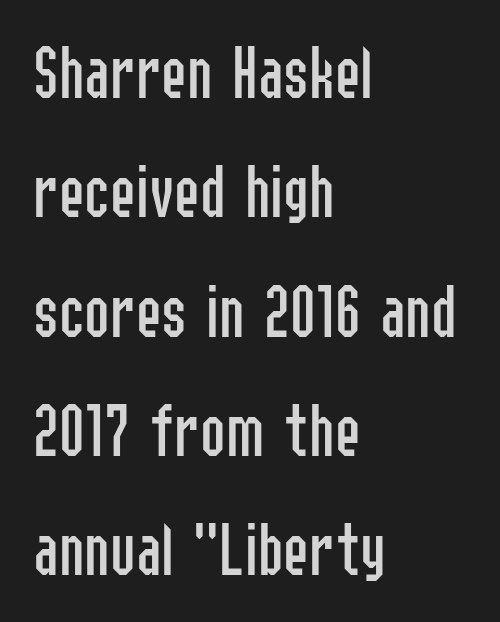
{"serif": "no", "italic": "no", "bold": "no", "weight": "regular", "width": "condensed", "stroke_contrast": "low", "x_height": "medium", "monospaced": "no", "underline": "no", "align": "left", "line_spacing": "normal", "line_spacing_ratio": 1.55, "letter_spacing": "normal", "letter_spacing_em": 0.0, "glyph_px": 77}
